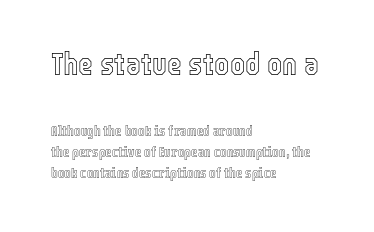
Q: Is the text italic (slanted)? A: No, it is upright.
Q: Is the text underlined? A: No.
Q: How is the paragraph aligned? A: Left-aligned.
Q: Is the spacing between letters normal or unusually wide? A: Normal.
Q: Is the spacing between lines tight, normal or loose? A: Normal.
Q: Which block of text is set in a larger size, the first (top) or the second (bottom)? A: The first (top) one.
Q: Width (condensed, normal, or wide)? A: Condensed.
Q: x-height? A: Medium.
Q: Monospaced? A: No.
